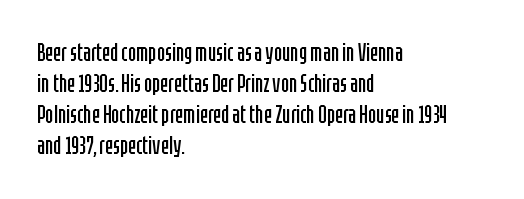
Q: Is the text bold? A: No.
Q: Is the text italic (slanted)? A: No, it is upright.
Q: Is the text underlined? A: No.
Q: How is the paragraph aligned? A: Left-aligned.
Q: Is the spacing between letters normal or unusually wide? A: Normal.
Q: Is the spacing between lines tight, normal or loose? A: Normal.
